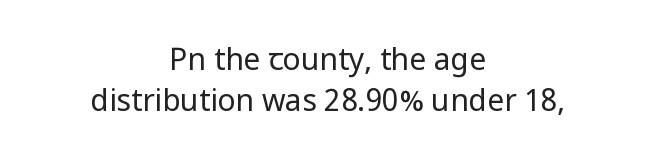
The image shows 30 px regular-weight, condensed sans-serif type, upright; set centered, normal line spacing (1.37x), normal letter spacing, not underlined; low stroke contrast and a large x-height.
